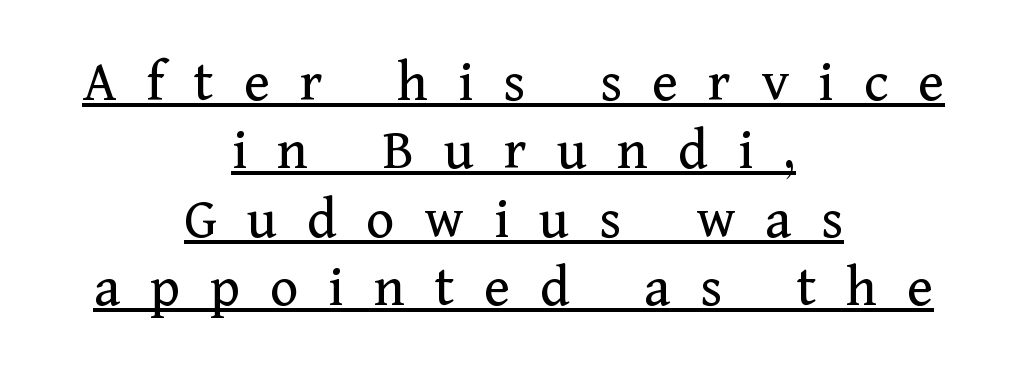
{"serif": "yes", "italic": "no", "bold": "no", "weight": "regular", "width": "normal", "stroke_contrast": "medium", "x_height": "medium", "monospaced": "no", "underline": "yes", "align": "center", "line_spacing": "tight", "line_spacing_ratio": 1.14, "letter_spacing": "wide", "letter_spacing_em": 0.5, "glyph_px": 60}
